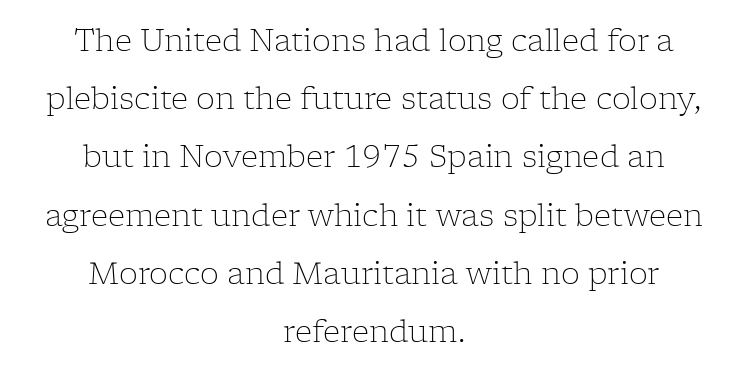
The image shows 30 px light serif type, upright; set centered, loose line spacing (1.94x), normal letter spacing, not underlined; low stroke contrast and a medium x-height.
